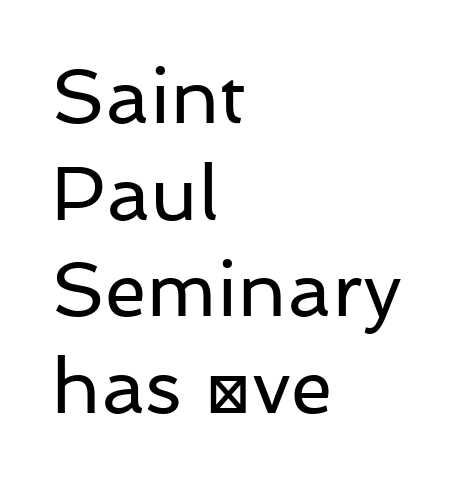
The image shows 76 px regular-weight sans-serif type, upright; set left-aligned, normal line spacing (1.27x), normal letter spacing, not underlined; low stroke contrast and a medium x-height.
